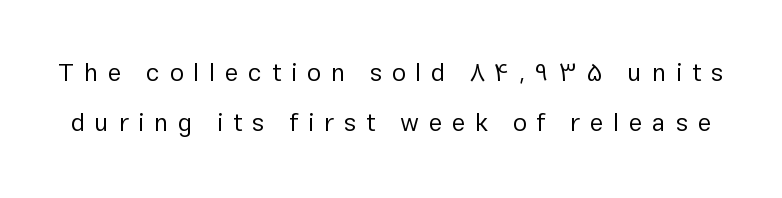
The image shows 25 px text type, upright; set loose line spacing (2.02x), unusually wide letter spacing (+0.39 em), not underlined.
